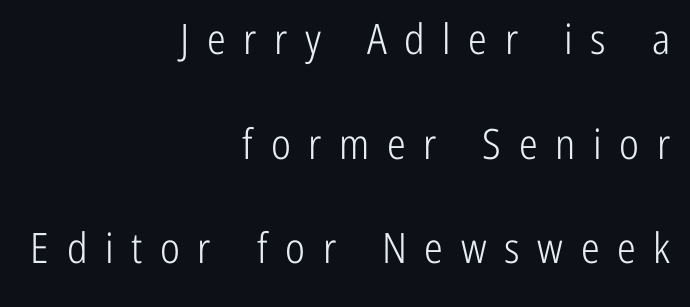
Unmarked baselines from the first word to the last. Think of a printed novel: that variable character pitch is what you see here. The type family on display is of the sans-serif kind. One-word summary of the alignment: right. The tracking reads as deliberately expanded to a designer's eye. Vertical stems look standard width or narrower in stroke.
